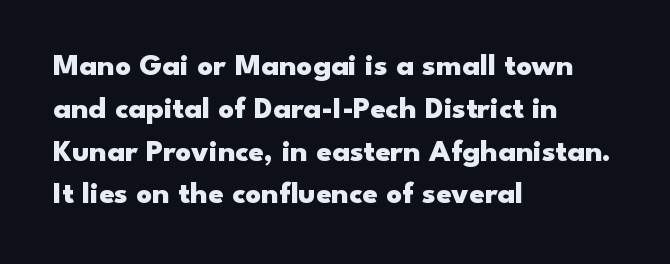
The letters advance in unequal steps, a hallmark of proportional type. Pretty heavy lettering here — definitely bold. The letterforms sit shoulder to shoulder at normal distance. These lines are set flush left with a ragged right edge. A sans-serif font was chosen for this passage.
